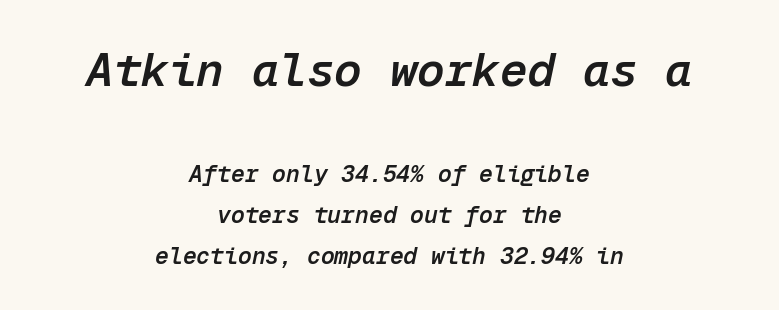
The image shows 46 px semibold type, italic (leaning right), monospaced; set centered, line spacing 1.78x, normal letter spacing, not underlined; the first (top) block is 2.0x larger; low stroke contrast and a medium x-height.
